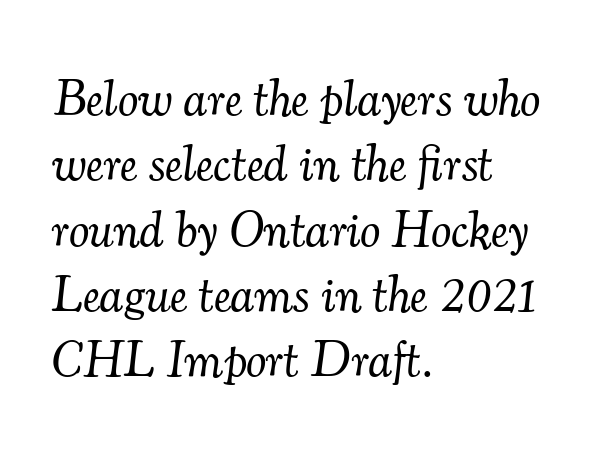
The image shows 51 px light serif type, italic (leaning right); set left-aligned, normal line spacing (1.28x), normal letter spacing, not underlined; medium stroke contrast and a small x-height.
